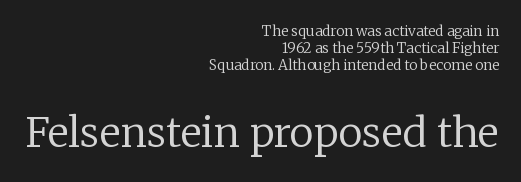
Q: Is the text bold? A: No.
Q: Is the text italic (slanted)? A: No, it is upright.
Q: Is the typeface a serif or a sans-serif typeface? A: Serif.
Q: Is the text underlined? A: No.
Q: How is the paragraph aligned? A: Right-aligned.
Q: Is the spacing between letters normal or unusually wide? A: Normal.
Q: Which block of text is set in a larger size, the first (top) or the second (bottom)? A: The second (bottom) one.
Q: Width (condensed, normal, or wide)? A: Normal.
Q: Stroke contrast? A: Low.
Q: x-height? A: Medium.
Q: Monospaced? A: No.
